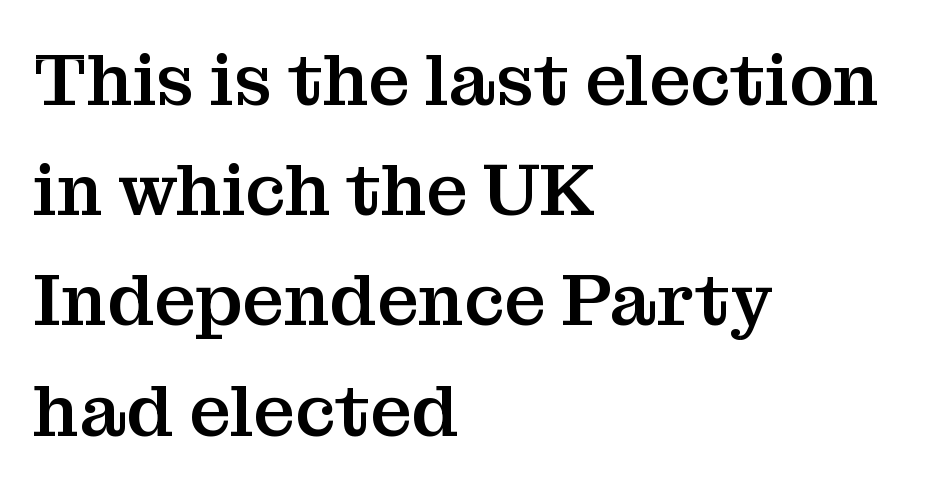
{"serif": "yes", "italic": "no", "width": "normal", "stroke_contrast": "medium", "x_height": "medium", "monospaced": "no", "underline": "no", "align": "left", "line_spacing": "normal", "line_spacing_ratio": 1.51, "letter_spacing": "normal", "letter_spacing_em": 0.0, "glyph_px": 73}
